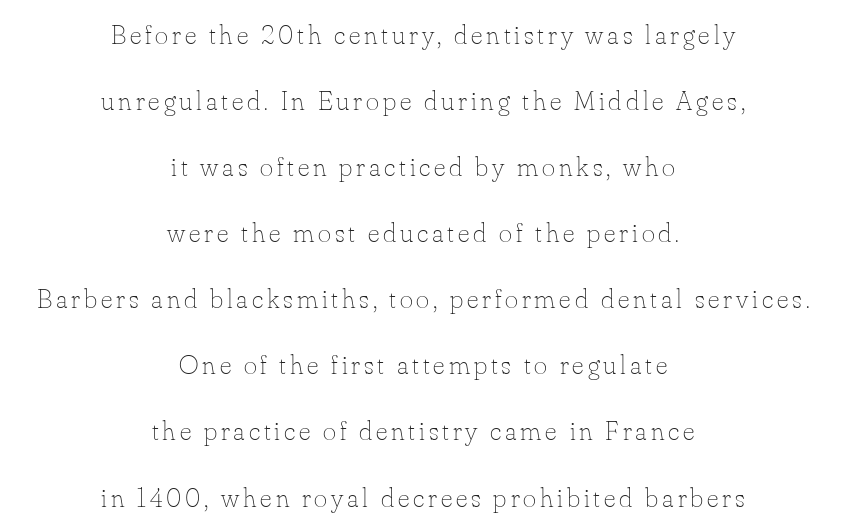
The image shows 28 px thin type, upright; set centered, loose line spacing (2.36x), not underlined; low stroke contrast and a small x-height.
